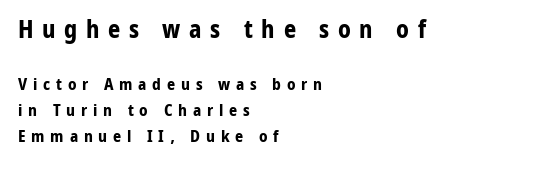
Q: Is the text bold? A: Yes.
Q: Is the text italic (slanted)? A: No, it is upright.
Q: Is the text underlined? A: No.
Q: How is the paragraph aligned? A: Left-aligned.
Q: Is the spacing between letters normal or unusually wide? A: Unusually wide.
Q: Is the spacing between lines tight, normal or loose? A: Normal.
Q: Which block of text is set in a larger size, the first (top) or the second (bottom)? A: The first (top) one.
